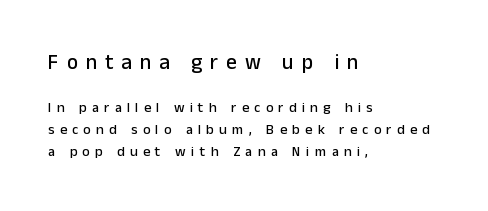
Vertically, the passage feels balanced, rows spaced as you'd expect. The tracking jumps out immediately: characters are airy and widely separated. The passage shown is not underscored anywhere. Style check: upright.
